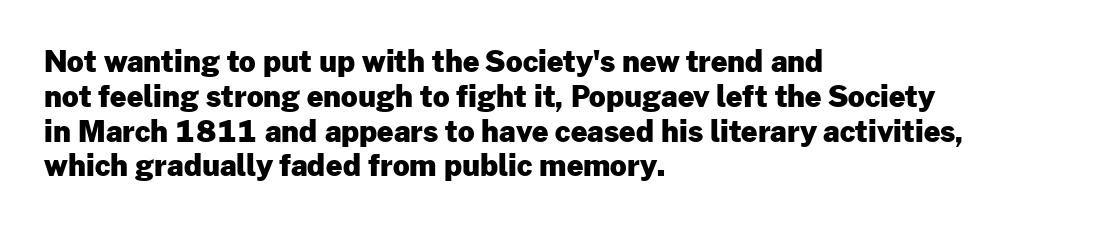
{"serif": "no", "italic": "no", "bold": "yes", "weight": "heavy", "width": "normal", "stroke_contrast": "low", "x_height": "medium", "monospaced": "no", "underline": "no", "align": "left", "line_spacing_ratio": 1.2, "letter_spacing": "normal", "letter_spacing_em": 0.0, "glyph_px": 29}
